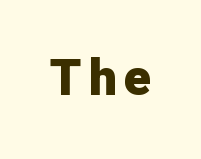
{"serif": "no", "italic": "no", "bold": "yes", "weight": "heavy", "width": "normal", "stroke_contrast": "low", "x_height": "medium", "monospaced": "no", "underline": "no", "glyph_px": 50}
